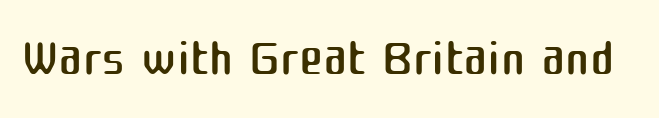
The image shows 73 px regular-weight sans-serif type, upright; set normal letter spacing, not underlined; medium stroke contrast and a medium x-height.
